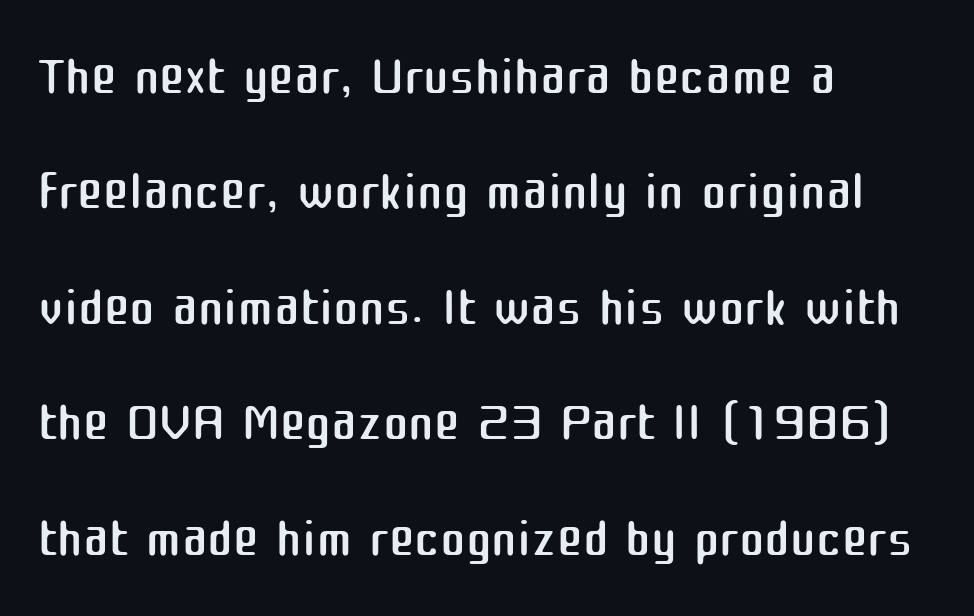
Q: Is the text bold? A: No.
Q: Is the text italic (slanted)? A: No, it is upright.
Q: Is the typeface a serif or a sans-serif typeface? A: Sans-serif.
Q: Is the text underlined? A: No.
Q: How is the paragraph aligned? A: Left-aligned.
Q: Is the spacing between letters normal or unusually wide? A: Normal.
Q: Is the spacing between lines tight, normal or loose? A: Normal.
Q: Width (condensed, normal, or wide)? A: Normal.
Q: Stroke contrast? A: Medium.
Q: x-height? A: Medium.
Q: Monospaced? A: No.
